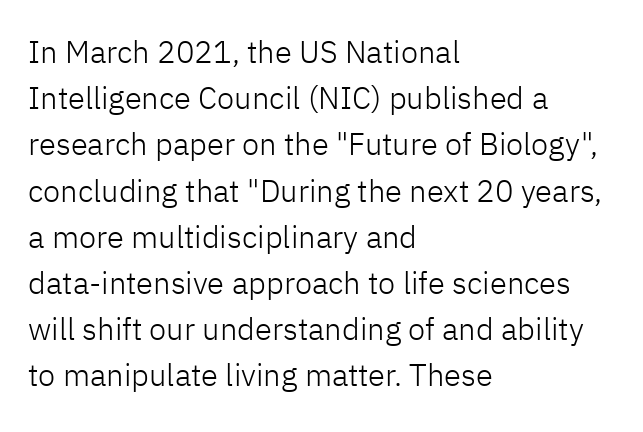
Q: Is the text bold? A: No.
Q: Is the text italic (slanted)? A: No, it is upright.
Q: Is the typeface a serif or a sans-serif typeface? A: Sans-serif.
Q: Is the text underlined? A: No.
Q: How is the paragraph aligned? A: Left-aligned.
Q: Is the spacing between letters normal or unusually wide? A: Normal.
Q: Is the spacing between lines tight, normal or loose? A: Normal.
Q: Width (condensed, normal, or wide)? A: Normal.
Q: Stroke contrast? A: Low.
Q: x-height? A: Medium.
Q: Monospaced? A: No.
